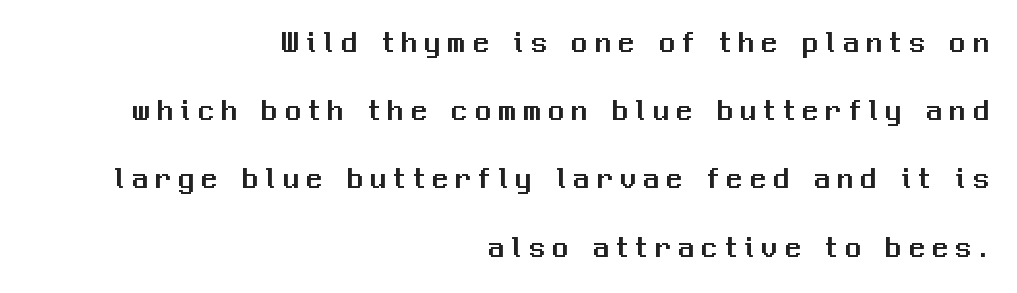
The paragraph shown leans on its right margin. Unlike a traditional serif, this face leaves its strokes unadorned. The horizontal fit of the characters is loose and conspicuously gappy. The foot of each line stays bare and open. The face used here is proportionally spaced, like ordinary book or web type.
